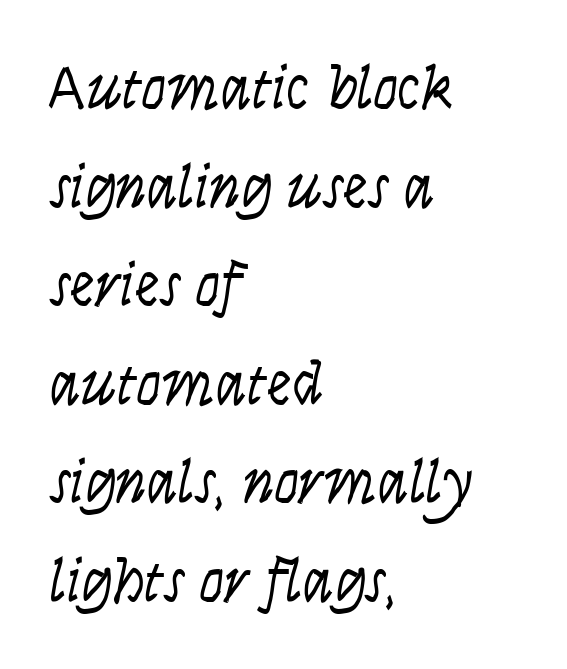
Q: Is the text bold? A: No.
Q: Is the text italic (slanted)? A: Yes, it leans right by about 9 degrees.
Q: Is the text underlined? A: No.
Q: How is the paragraph aligned? A: Left-aligned.
Q: Is the spacing between letters normal or unusually wide? A: Normal.
Q: Is the spacing between lines tight, normal or loose? A: Normal.
Q: Width (condensed, normal, or wide)? A: Condensed.
Q: Stroke contrast? A: Low.
Q: x-height? A: Large.
Q: Monospaced? A: No.
